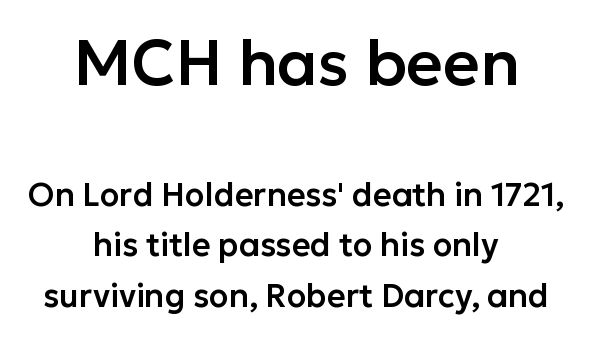
The image shows 63 px sans-serif type, upright; set centered, normal line spacing (1.59x), normal letter spacing, not underlined; the first (top) block is 1.97x larger; low stroke contrast and a medium x-height.
